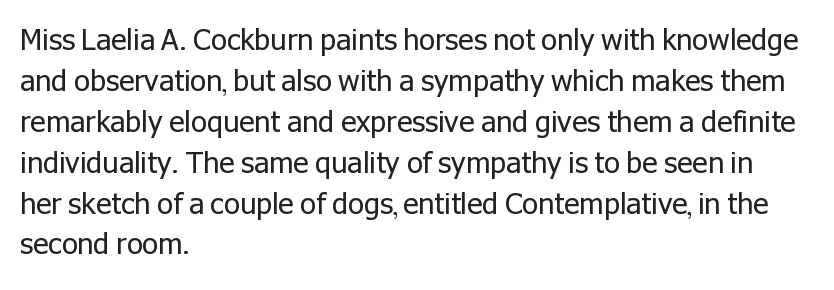
The image shows 29 px regular-weight sans-serif type, upright; set left-aligned, normal line spacing (1.41x), normal letter spacing, not underlined; low stroke contrast and a medium x-height.
